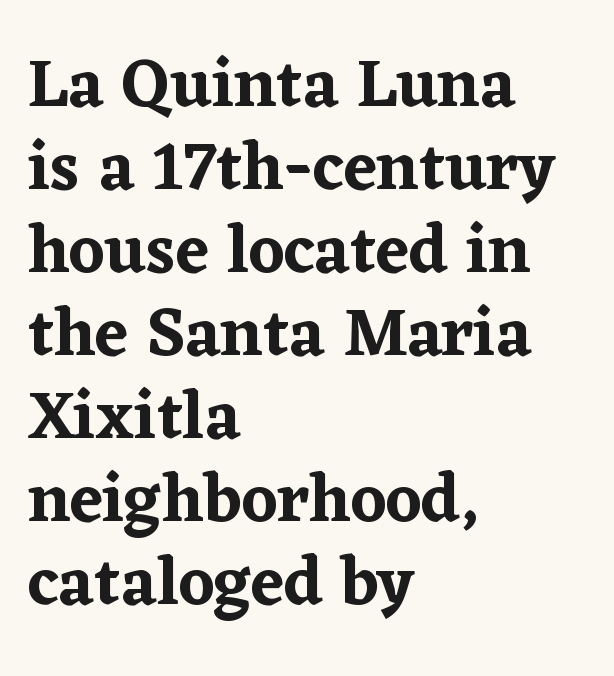
The letters carry serifs — small finishing strokes at the ends of their stems. Character widths vary here, with narrow letters taking less room than wide ones. Upright lettering throughout. Typeset ragged right — the left edge is the straight one.
